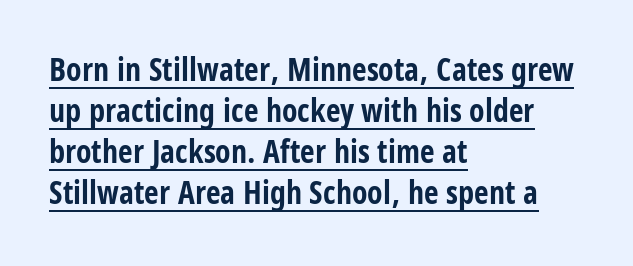
{"serif": "no", "italic": "no", "bold": "yes", "weight": "bold", "width": "condensed", "stroke_contrast": "low", "x_height": "large", "monospaced": "no", "underline": "yes", "align": "left", "line_spacing": "normal", "line_spacing_ratio": 1.28, "letter_spacing": "normal", "letter_spacing_em": 0.0, "glyph_px": 32}
